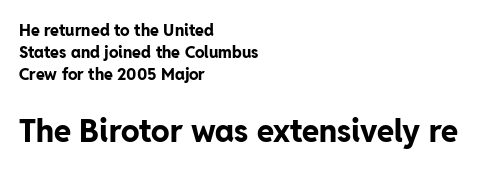
The image shows 31 px bold sans-serif type, upright; set left-aligned, normal line spacing (1.38x), normal letter spacing, not underlined; the second (bottom) block is 1.94x larger; low stroke contrast and a medium x-height.
